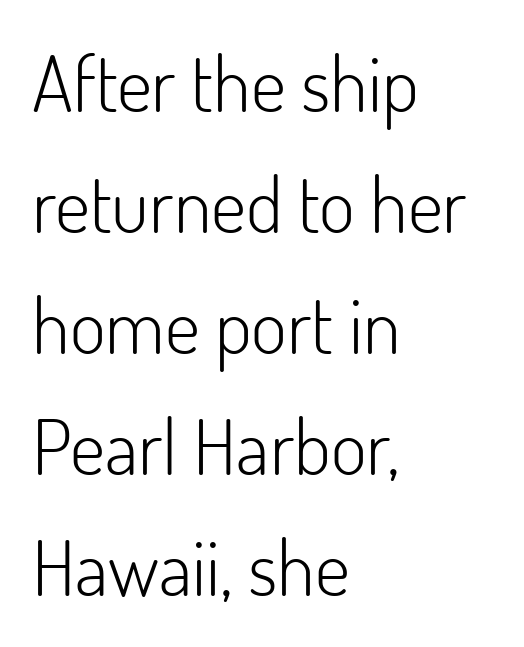
Q: Is the text bold? A: No.
Q: Is the text italic (slanted)? A: No, it is upright.
Q: Is the typeface a serif or a sans-serif typeface? A: Sans-serif.
Q: Is the text underlined? A: No.
Q: How is the paragraph aligned? A: Left-aligned.
Q: Is the spacing between letters normal or unusually wide? A: Normal.
Q: Is the spacing between lines tight, normal or loose? A: Normal.
Q: Width (condensed, normal, or wide)? A: Normal.
Q: Stroke contrast? A: Low.
Q: x-height? A: Small.
Q: Monospaced? A: No.
